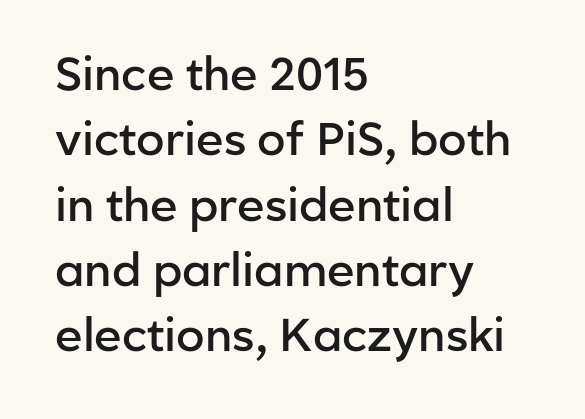
The image shows 46 px semibold sans-serif type, upright; set left-aligned, normal line spacing (1.42x), normal letter spacing, not underlined; low stroke contrast and a medium x-height.
